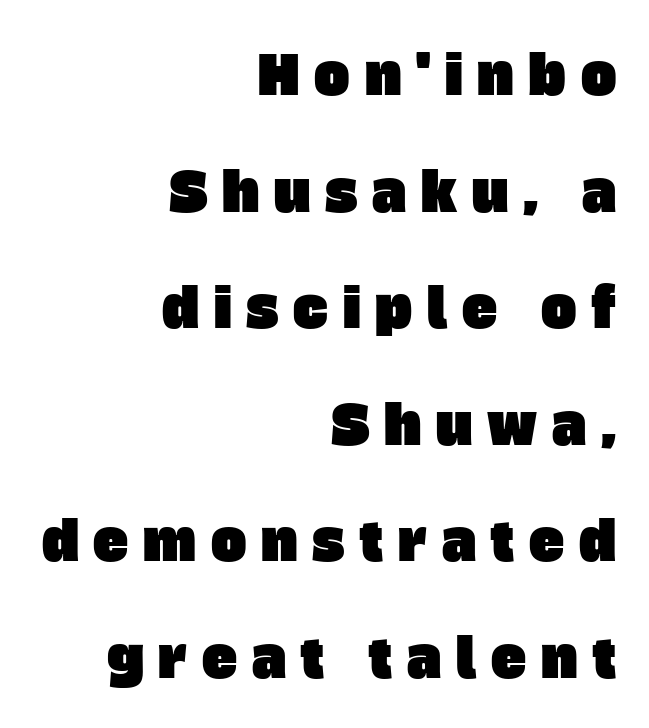
The image shows 53 px sans-serif type; set right-aligned, loose line spacing (2.2x), unusually wide letter spacing (+0.28 em), not underlined; low stroke contrast and a large x-height.
